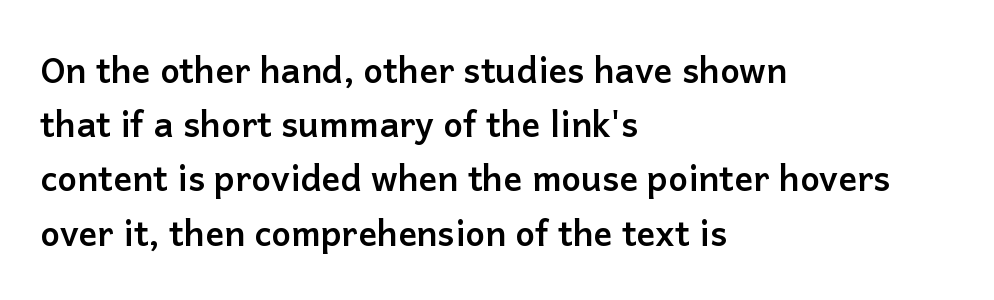
Q: Is the text bold? A: Yes.
Q: Is the text italic (slanted)? A: No, it is upright.
Q: Is the typeface a serif or a sans-serif typeface? A: Sans-serif.
Q: Is the text underlined? A: No.
Q: How is the paragraph aligned? A: Left-aligned.
Q: Is the spacing between letters normal or unusually wide? A: Normal.
Q: Is the spacing between lines tight, normal or loose? A: Normal.
Q: Width (condensed, normal, or wide)? A: Normal.
Q: Stroke contrast? A: Low.
Q: x-height? A: Medium.
Q: Monospaced? A: No.
